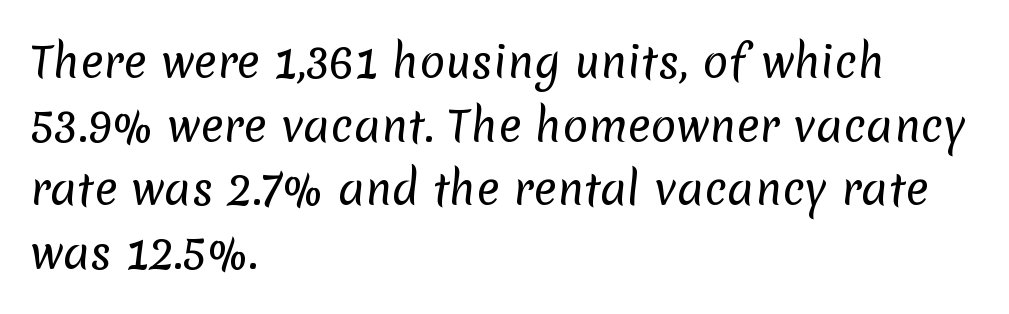
Tracking here is standard; glyphs follow each other at the usual distance. The block of text has a typical density, with ordinary space between rows. Do the characters align in a grid? No, the font is proportional. Just letters on the line, the space beneath them empty.
